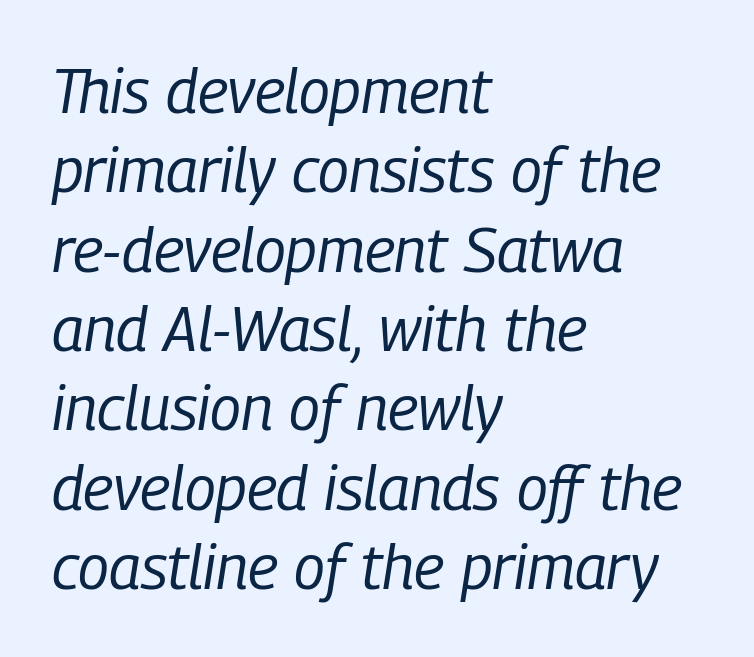
{"italic": "yes", "lean": "right", "slant_degrees": 9, "bold": "no", "weight": "regular", "width": "condensed", "stroke_contrast": "low", "x_height": "medium", "monospaced": "no", "underline": "no", "align": "left", "line_spacing": "normal", "line_spacing_ratio": 1.28, "letter_spacing": "normal", "letter_spacing_em": 0.0, "glyph_px": 62}
